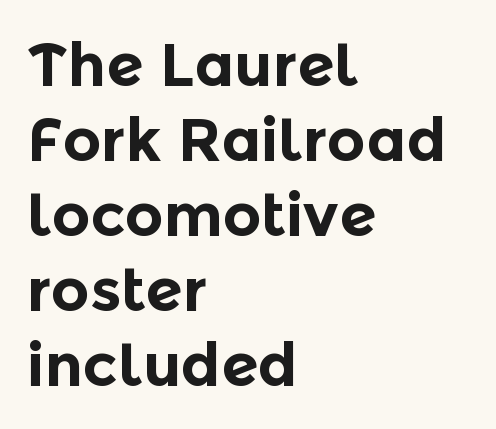
The image shows 60 px bold sans-serif type, upright; set left-aligned, normal line spacing (1.25x), normal letter spacing, not underlined; a medium x-height.
